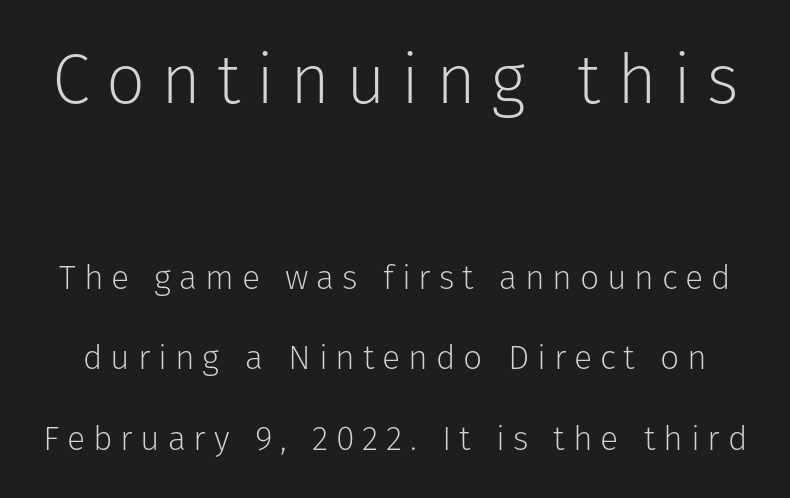
Is there much room between lines? Yes — plenty of vertical air separates them. The typeface chosen for these lines omits serifs. The passage shown is typed in a proportional face where columns would drift. Do the letters lean? They stand straight.
